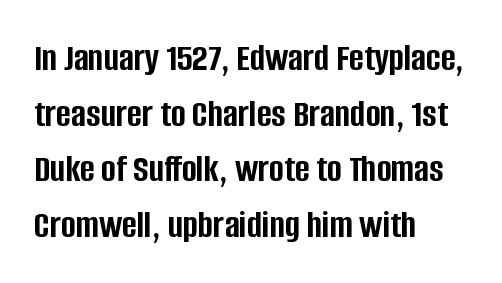
The image shows 40 px semibold, condensed sans-serif type, upright; set left-aligned, normal line spacing (1.39x), normal letter spacing, not underlined; low stroke contrast and a large x-height.
